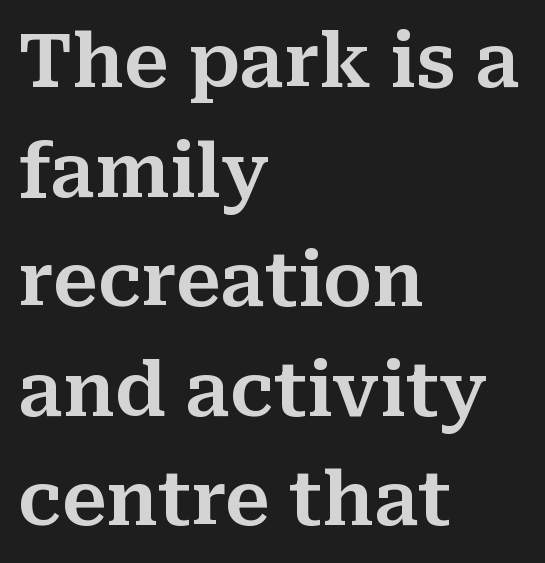
{"serif": "yes", "italic": "no", "width": "normal", "stroke_contrast": "medium", "x_height": "medium", "monospaced": "no", "underline": "no", "align": "left", "line_spacing": "normal", "line_spacing_ratio": 1.48, "letter_spacing": "normal", "letter_spacing_em": 0.0, "glyph_px": 74}
